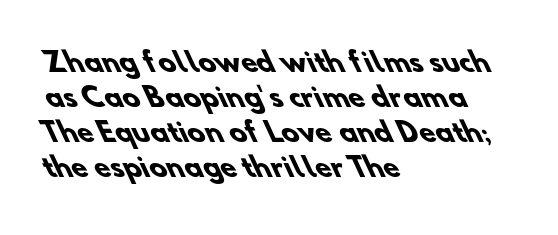
The image shows 26 px bold type; set left-aligned, normal line spacing (1.34x), normal letter spacing, not underlined.
